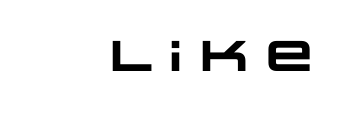
{"serif": "no", "bold": "yes", "weight": "heavy", "width": "wide", "stroke_contrast": "low", "x_height": "large", "monospaced": "no", "underline": "no", "letter_spacing": "normal", "letter_spacing_em": 0.0, "glyph_px": 43}
